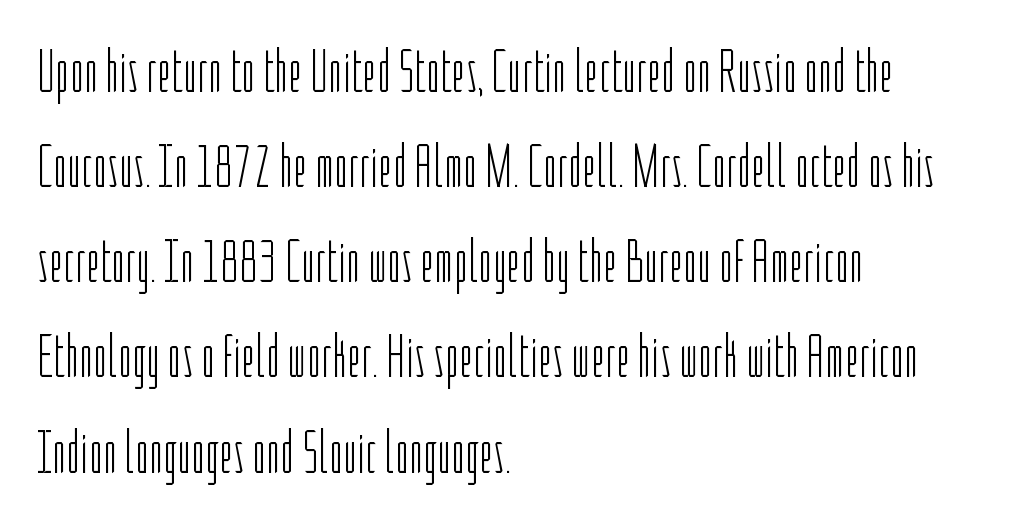
Italic? Not at all — the glyphs are vertical. This sample has the flowing, uneven cadence of proportional lettering. Each stroke keeps to a modest, everyday thickness or less. Is the letter spacing exaggerated? No — it looks like the ordinary default. I'd call this a sans setting — the letters go barefoot. These lines are set flush left with a ragged right edge.
